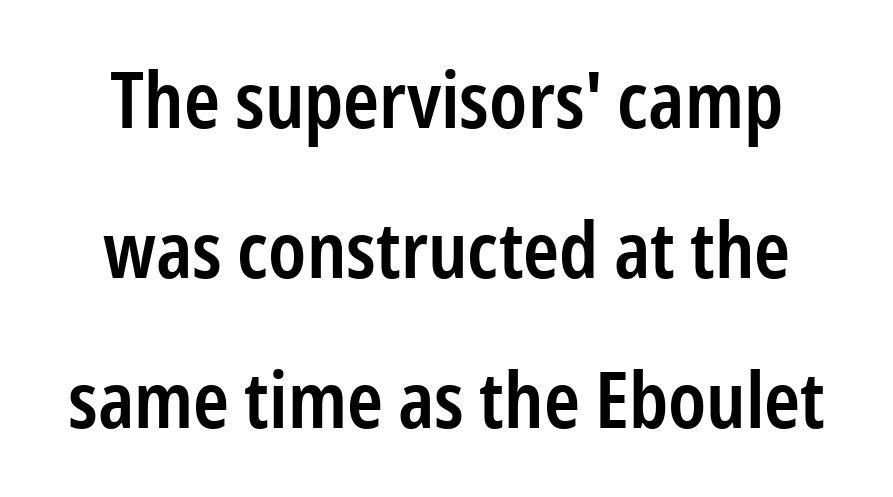
{"serif": "no", "italic": "no", "bold": "semi", "weight": "semibold", "width": "condensed", "stroke_contrast": "low", "x_height": "medium", "monospaced": "no", "underline": "no", "line_spacing": "loose", "line_spacing_ratio": 1.95, "letter_spacing": "normal", "letter_spacing_em": 0.0, "glyph_px": 77}
